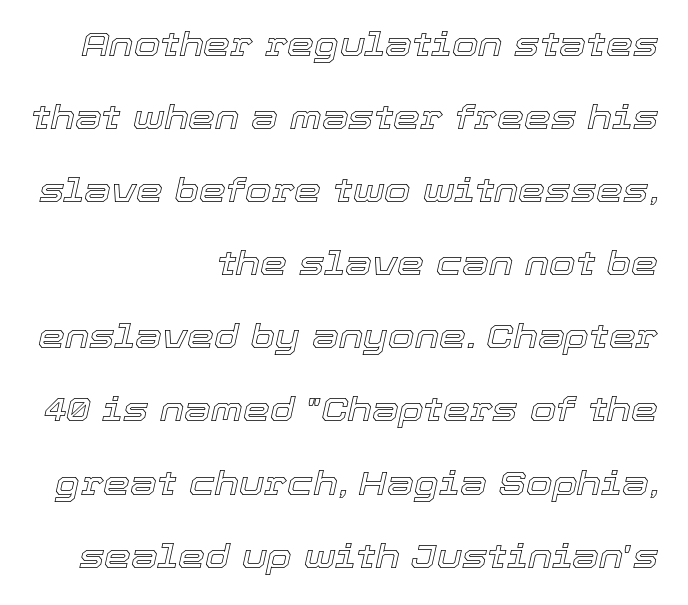
The image shows 34 px text type, italic (leaning right); set right-aligned, loose line spacing (2.15x), normal letter spacing, not underlined; a medium x-height.
